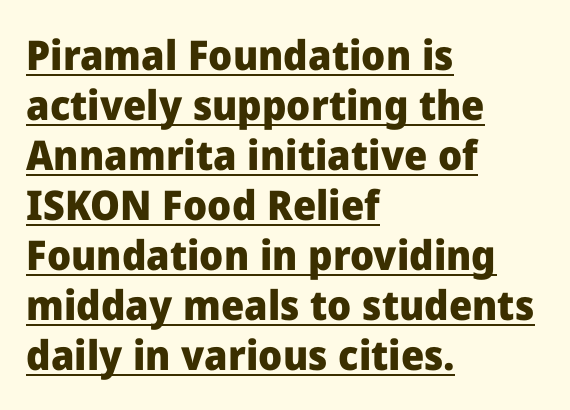
The letters carry no serifs — their stems end cleanly without finishing strokes. The rendering uses natural spacing where letterforms have individual widths. Is the type bold? Yes — the strokes are clearly thick and heavy. Underlined type. The ragged edge is on the right, which tells us the setting is flush left.
